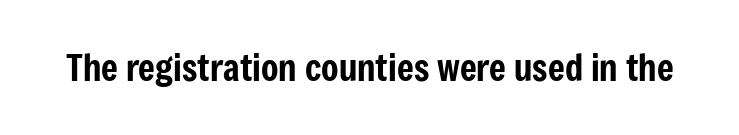
{"serif": "no", "italic": "no", "width": "condensed", "stroke_contrast": "low", "x_height": "medium", "monospaced": "no", "underline": "no", "letter_spacing": "normal", "letter_spacing_em": 0.0, "glyph_px": 36}
